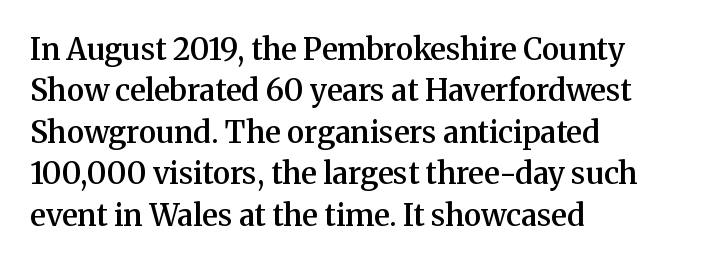
If you measured baseline to baseline, you'd find a middling distance. Plain, unruled lines of type. I'd describe the lettering as semibold — firm but not a full bold. The face used here is rendered with its standard letterfit. Tall strokes in this sample are plumb rather than angled.
